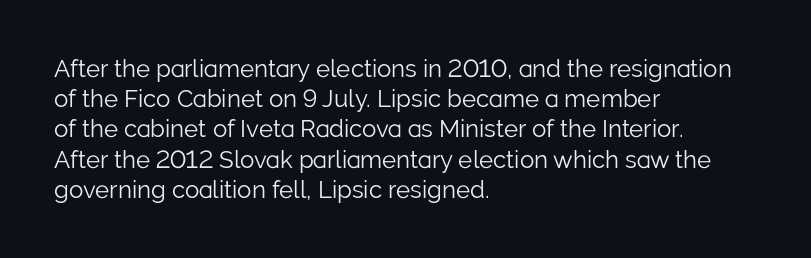
The weight would be labelled regular, book, light, or lighter still. Every stem runs plumb, perpendicular to the baseline. Descender tails drop into unmarked territory. One glance says typical: line gaps are just what's usual.
